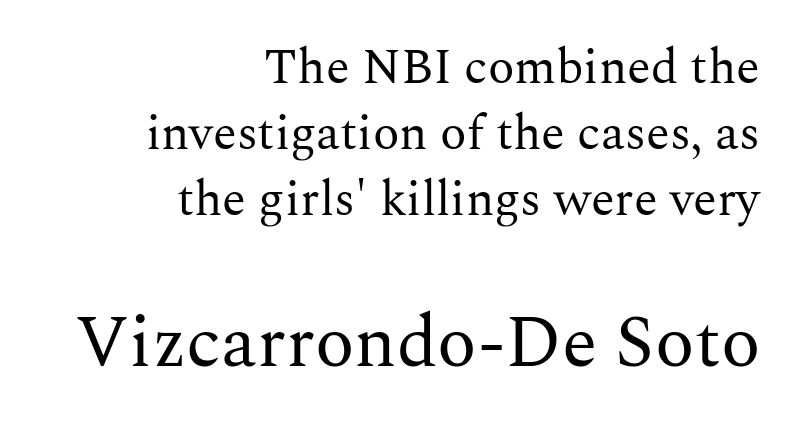
The image shows 73 px regular-weight serif type, upright; set right-aligned, normal line spacing (1.35x), normal letter spacing, not underlined; the second (bottom) block is 1.49x larger; medium stroke contrast and a medium x-height.
